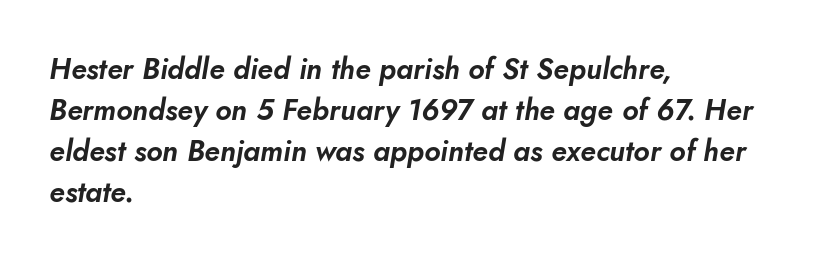
{"italic": "yes", "lean": "right", "slant_degrees": 10, "width": "normal", "stroke_contrast": "low", "x_height": "small", "monospaced": "no", "underline": "no", "align": "left", "line_spacing": "normal", "line_spacing_ratio": 1.41, "letter_spacing": "normal", "letter_spacing_em": 0.0, "glyph_px": 29}
